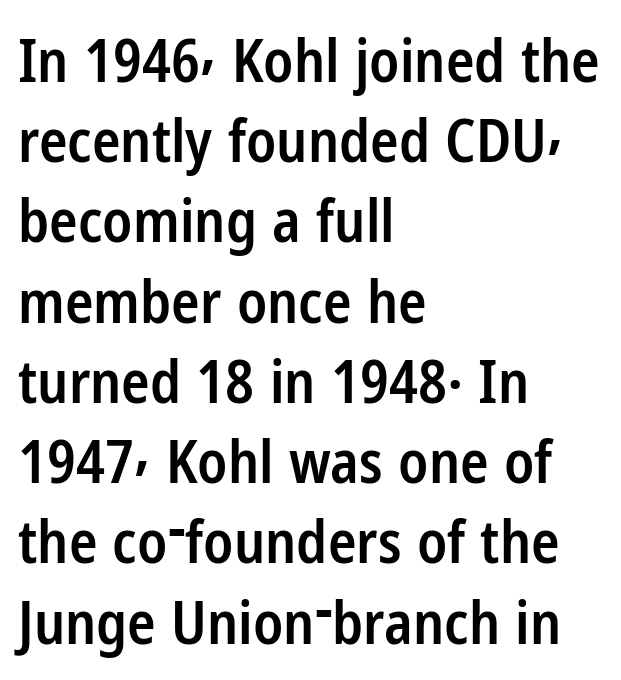
Quick note: underline off. Left-aligned paragraph, ragged on the right. Spacing between characters is what you'd get straight out of the box. Regarding leading, the lines here are spaced in the standard way. The face used here is a semibold: visibly heavier than regular, lighter than bold. Nothing sits at the stroke ends, so this counts as sans-serif.
